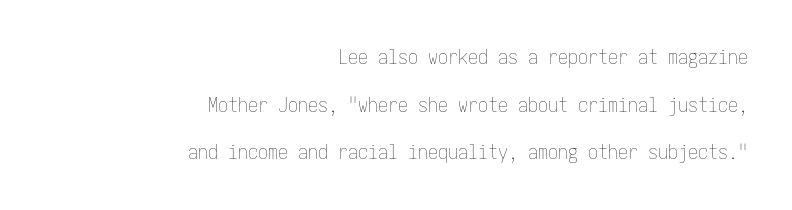
These glyphs show unthickened strokes, regular width or finer. Baseline-to-baseline distance is far greater than the letter height. The passage shown has conventional tracking throughout. These lines stack with their right ends in a neat column. Every character sits straight up, as roman type does.
